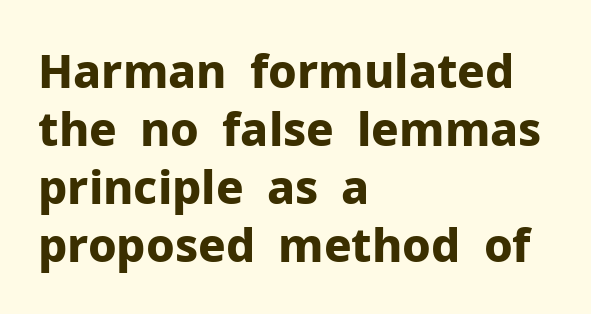
The image shows 46 px bold sans-serif type, upright; set left-aligned, normal line spacing (1.26x), normal letter spacing, not underlined; low stroke contrast and a medium x-height.
